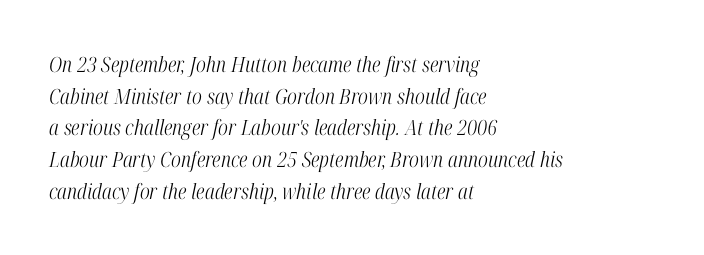
The vertical gap from one line to the next is medium. The space directly below the letters is spotless. The face looks like a standard text weight, possibly lighter. The lines in this sample share a left origin and differ only in where they stop. This sample uses an oblique cut, with every glyph tilted off the vertical. Observe the ordinary spacing: letters are neighbours, not strangers.
